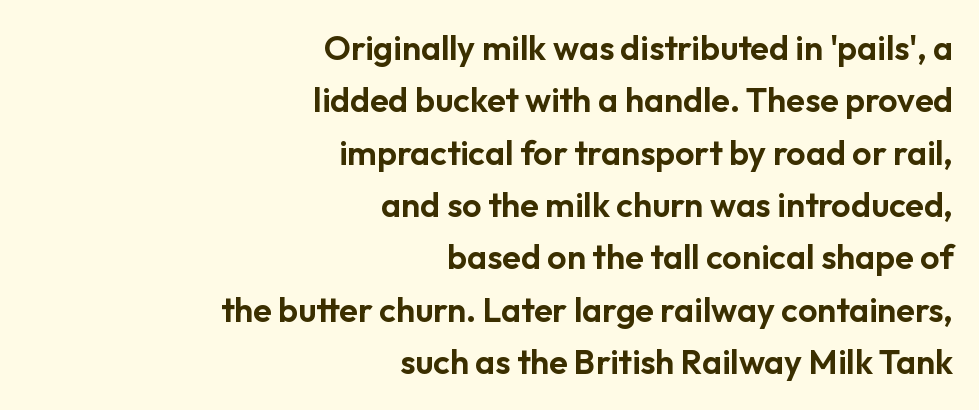
The image shows 34 px sans-serif type, upright; set right-aligned, normal line spacing (1.54x), normal letter spacing, not underlined; low stroke contrast and a medium x-height.
